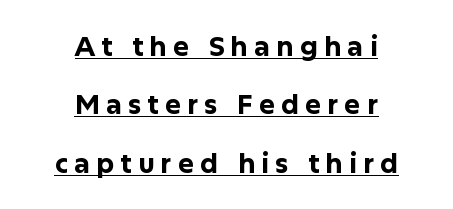
The image shows 27 px bold type, upright; set centered, loose line spacing (2.16x), unusually wide letter spacing (+0.22 em), underlined.
